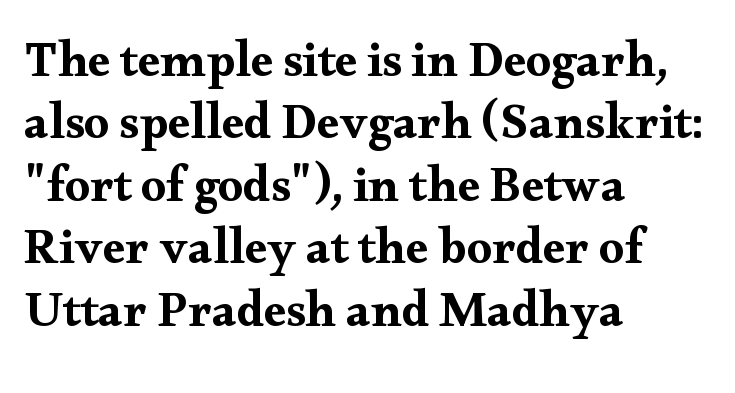
{"serif": "yes", "italic": "no", "width": "wide", "stroke_contrast": "medium", "x_height": "small", "monospaced": "no", "underline": "no", "align": "left", "line_spacing": "normal", "line_spacing_ratio": 1.25, "letter_spacing": "normal", "letter_spacing_em": 0.0, "glyph_px": 50}
